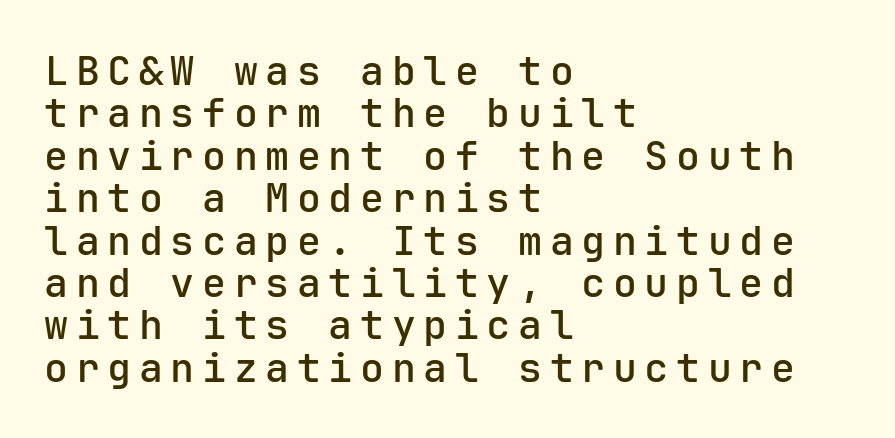
Q: Is the text bold? A: Semi-bold.
Q: Is the text italic (slanted)? A: No, it is upright.
Q: Is the typeface a serif or a sans-serif typeface? A: Sans-serif.
Q: Is the text underlined? A: No.
Q: How is the paragraph aligned? A: Left-aligned.
Q: Is the spacing between lines tight, normal or loose? A: Tight.
Q: Width (condensed, normal, or wide)? A: Normal.
Q: Stroke contrast? A: Low.
Q: x-height? A: Medium.
Q: Monospaced? A: Yes.
